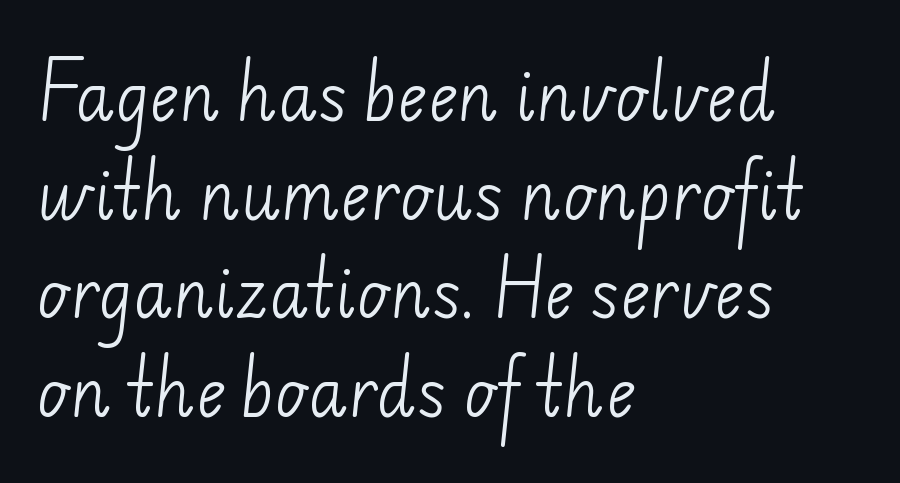
{"serif": "no", "bold": "no", "weight": "light", "width": "normal", "stroke_contrast": "low", "x_height": "small", "monospaced": "no", "underline": "no", "align": "left", "line_spacing": "normal", "line_spacing_ratio": 1.54, "letter_spacing": "normal", "letter_spacing_em": 0.0, "glyph_px": 64}
